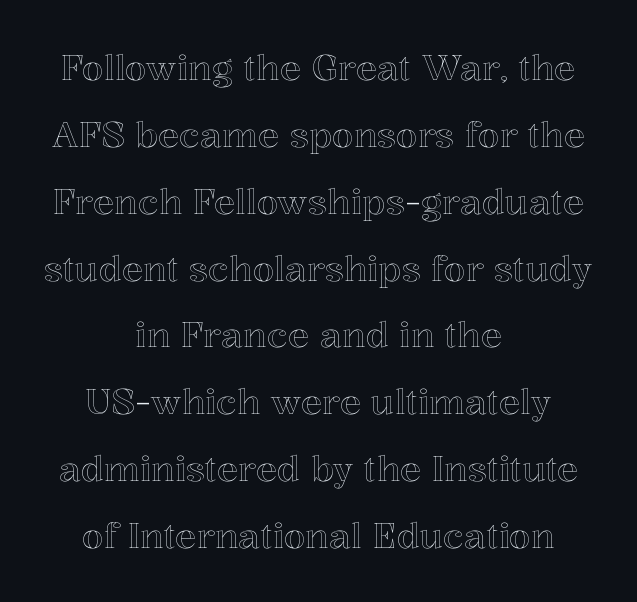
The image shows 35 px text type, upright; set centered, loose line spacing (1.91x), normal letter spacing, not underlined; a medium x-height.
